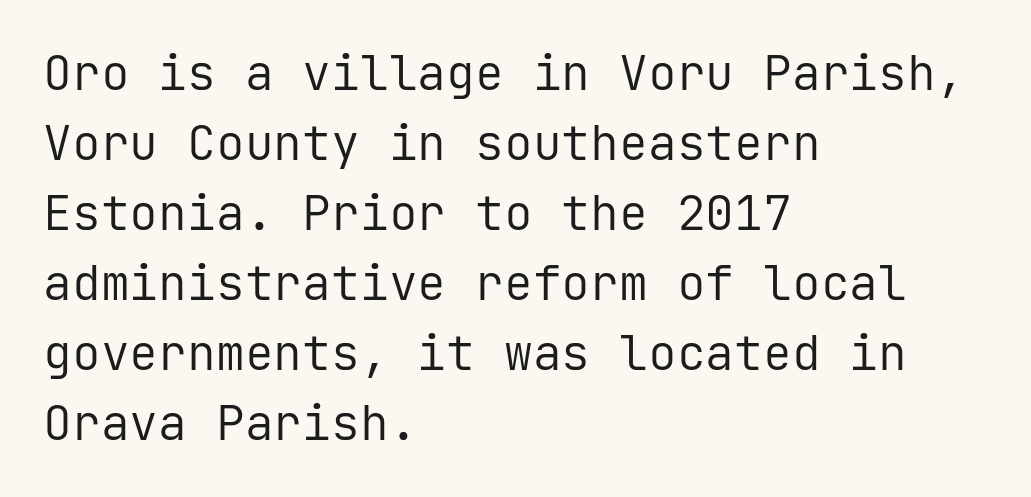
Each stroke keeps to a modest, everyday thickness or less. You could count columns in this text — the font is strictly monospaced. This is sans-serif lettering, the kind often seen on screens and signage. Tracking value appears to be zero — textbook default spacing. Students, observe: this is what conventionally led text looks like.
